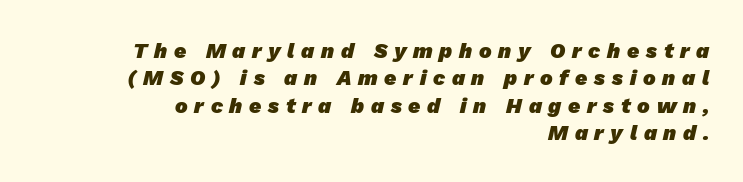
The image shows 21 px bold type; set right-aligned, normal line spacing (1.3x), unusually wide letter spacing (+0.32 em), not underlined.
